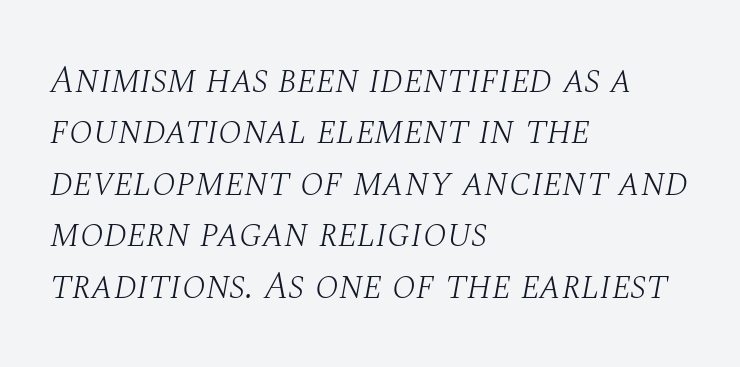
The image shows 39 px light serif type, italic (leaning right); set left-aligned, normal line spacing (1.32x), normal letter spacing, not underlined; medium stroke contrast and a large x-height.
